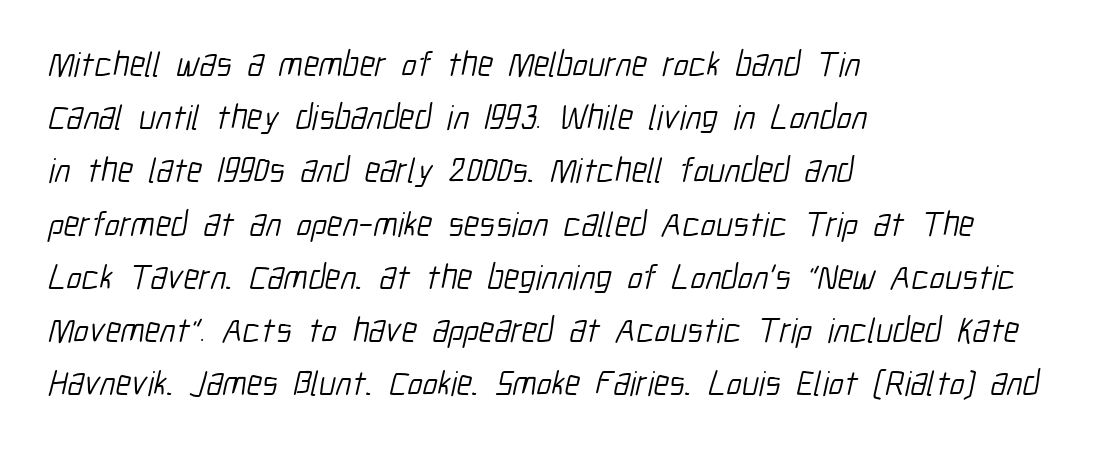
Q: Is the text bold? A: No.
Q: Is the typeface a serif or a sans-serif typeface? A: Sans-serif.
Q: Is the text underlined? A: No.
Q: How is the paragraph aligned? A: Left-aligned.
Q: Is the spacing between letters normal or unusually wide? A: Normal.
Q: Is the spacing between lines tight, normal or loose? A: Normal.
Q: Width (condensed, normal, or wide)? A: Condensed.
Q: Stroke contrast? A: Low.
Q: x-height? A: Medium.
Q: Monospaced? A: No.
